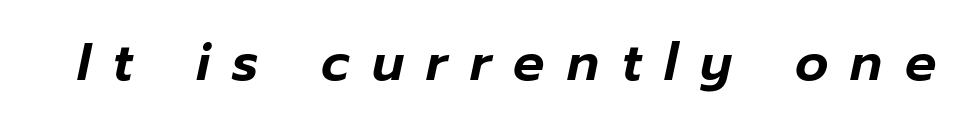
{"italic": "yes", "lean": "right", "slant_degrees": 12, "width": "normal", "stroke_contrast": "low", "x_height": "medium", "monospaced": "no", "underline": "no", "letter_spacing": "wide", "letter_spacing_em": 0.43, "glyph_px": 52}
